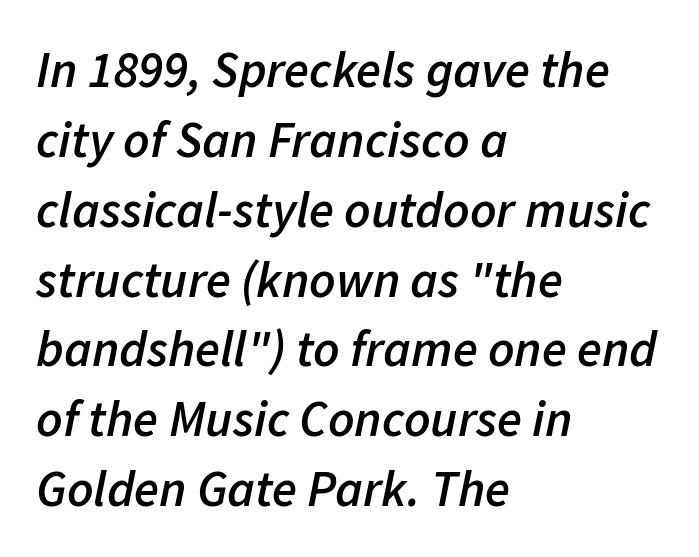
Compared with typical paragraphs, the rows here are spaced about the same. The text block is weighted toward the left margin, trailing off unevenly rightward. Proportional: the letters do not fall into vertical columns. The gap between lines stays unmarked. The whole block is typeset with a tilt. Slightly chunky letters — semibold, I'd say, not full bold.
